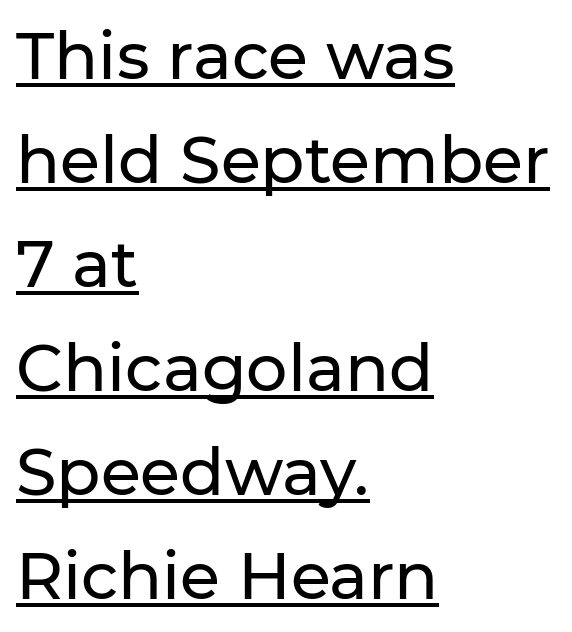
{"serif": "no", "italic": "no", "width": "normal", "stroke_contrast": "low", "x_height": "medium", "monospaced": "no", "underline": "yes", "align": "left", "line_spacing": "normal", "line_spacing_ratio": 1.6, "letter_spacing": "normal", "letter_spacing_em": 0.0, "glyph_px": 65}
